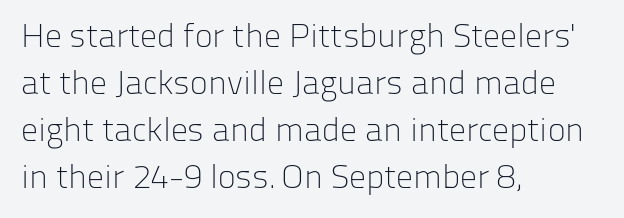
{"serif": "no", "italic": "no", "bold": "no", "weight": "light", "width": "normal", "stroke_contrast": "low", "x_height": "medium", "monospaced": "no", "underline": "no", "align": "left", "line_spacing": "normal", "line_spacing_ratio": 1.38, "letter_spacing": "normal", "letter_spacing_em": 0.0, "glyph_px": 34}
